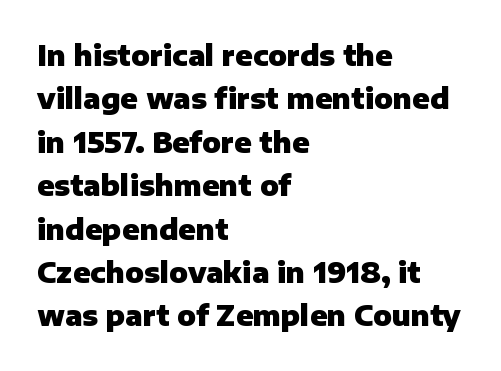
Check the space under the baseline: it is left empty. This sample uses a sans-serif face. Posture: vertical. A typesetter would call this proportional, since set widths differ per character. The ragged edge is on the right, which tells us the setting is flush left.
